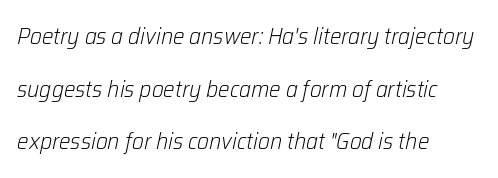
The image shows 23 px text type, italic (leaning right); set left-aligned, loose line spacing (2.29x), normal letter spacing, not underlined.
